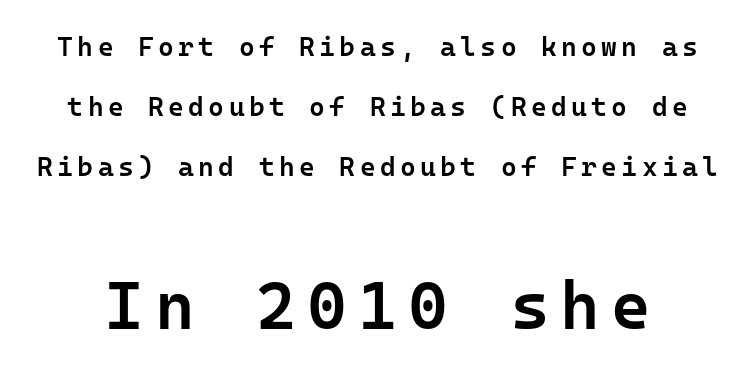
Q: Is the text bold? A: Semi-bold.
Q: Is the text italic (slanted)? A: No, it is upright.
Q: Is the typeface a serif or a sans-serif typeface? A: Sans-serif.
Q: Is the text underlined? A: No.
Q: Is the spacing between lines tight, normal or loose? A: Loose.
Q: Which block of text is set in a larger size, the first (top) or the second (bottom)? A: The second (bottom) one.
Q: Width (condensed, normal, or wide)? A: Normal.
Q: Stroke contrast? A: Low.
Q: x-height? A: Medium.
Q: Monospaced? A: Yes.
